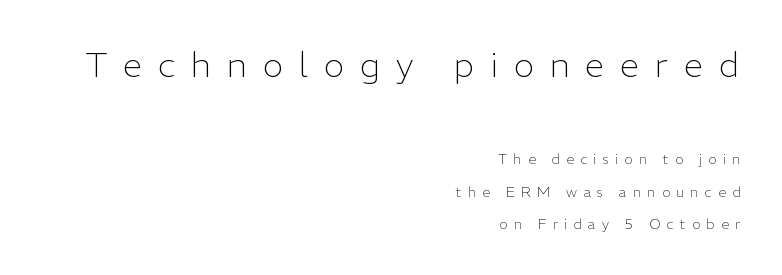
{"serif": "no", "italic": "no", "bold": "no", "weight": "light", "width": "normal", "stroke_contrast": "low", "x_height": "medium", "monospaced": "no", "underline": "no", "align": "right", "line_spacing": "loose", "line_spacing_ratio": 2.3, "letter_spacing": "wide", "letter_spacing_em": 0.45, "larger_block": "first", "size_ratio": 2.5, "glyph_px": 35}
